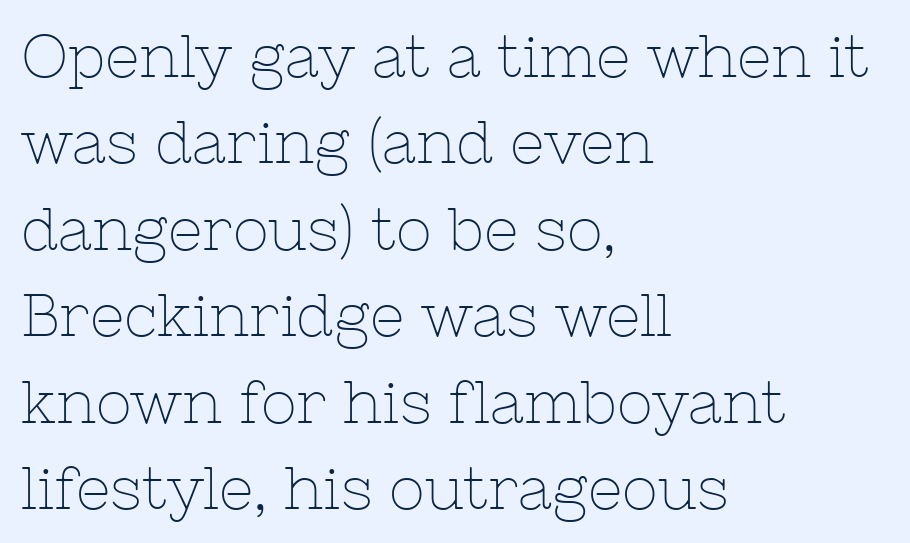
{"serif": "yes", "italic": "no", "bold": "no", "weight": "thin", "width": "normal", "stroke_contrast": "low", "x_height": "medium", "monospaced": "no", "underline": "no", "align": "left", "line_spacing": "normal", "line_spacing_ratio": 1.44, "letter_spacing": "normal", "letter_spacing_em": 0.0, "glyph_px": 60}
